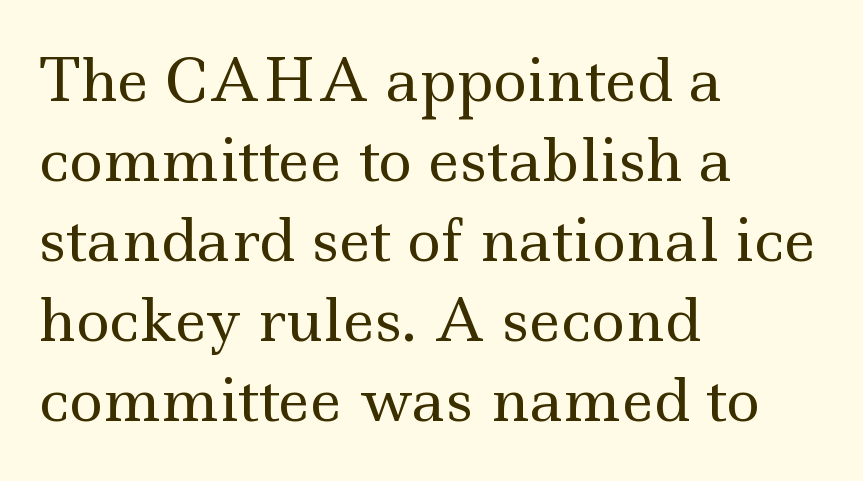
The image shows 58 px regular-weight, wide serif type, upright; set left-aligned, normal line spacing (1.38x), normal letter spacing, not underlined; a small x-height.
